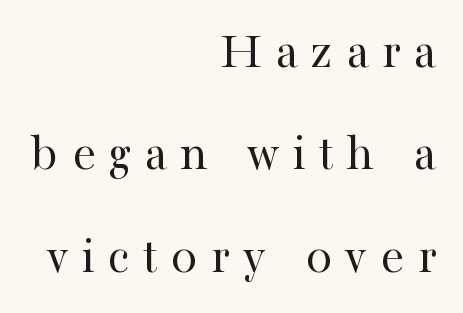
{"serif": "yes", "italic": "no", "bold": "no", "weight": "regular", "width": "normal", "stroke_contrast": "high", "x_height": "medium", "monospaced": "no", "underline": "no", "align": "right", "line_spacing": "loose", "line_spacing_ratio": 1.93, "letter_spacing": "wide", "letter_spacing_em": 0.25, "glyph_px": 53}
